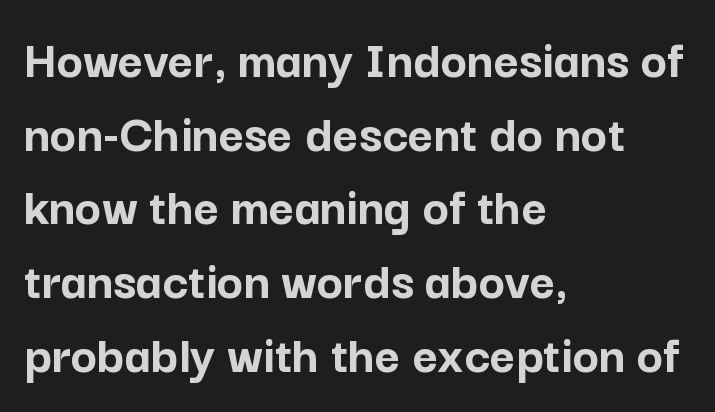
The rendering anchors every line to the left-hand side. Proportional: the letters do not fall into vertical columns. Thick stems and heavy bowls — unmistakably bold. Italic? Not at all — the glyphs are vertical. Typographically, this falls in the sans-serif category.
